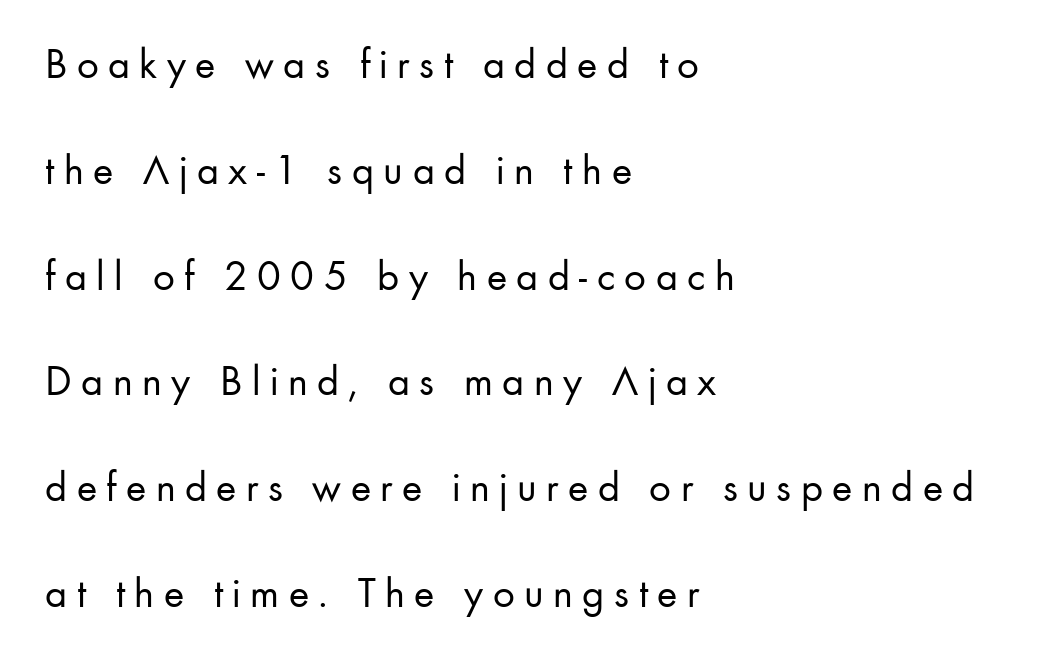
The image shows 43 px regular-weight sans-serif type, upright; set left-aligned, loose line spacing (2.46x), unusually wide letter spacing (+0.22 em), not underlined; low stroke contrast and a small x-height.
